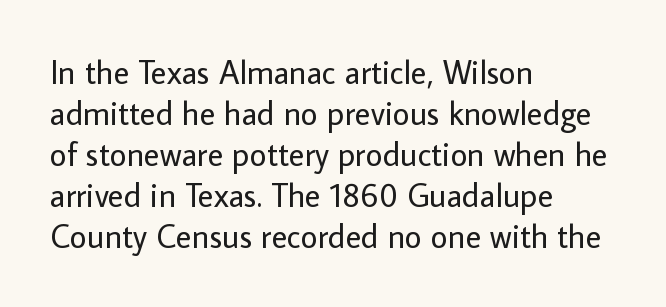
The image shows 33 px regular-weight sans-serif type, upright; set left-aligned, line spacing 1.24x, normal letter spacing, not underlined; low stroke contrast and a medium x-height.
